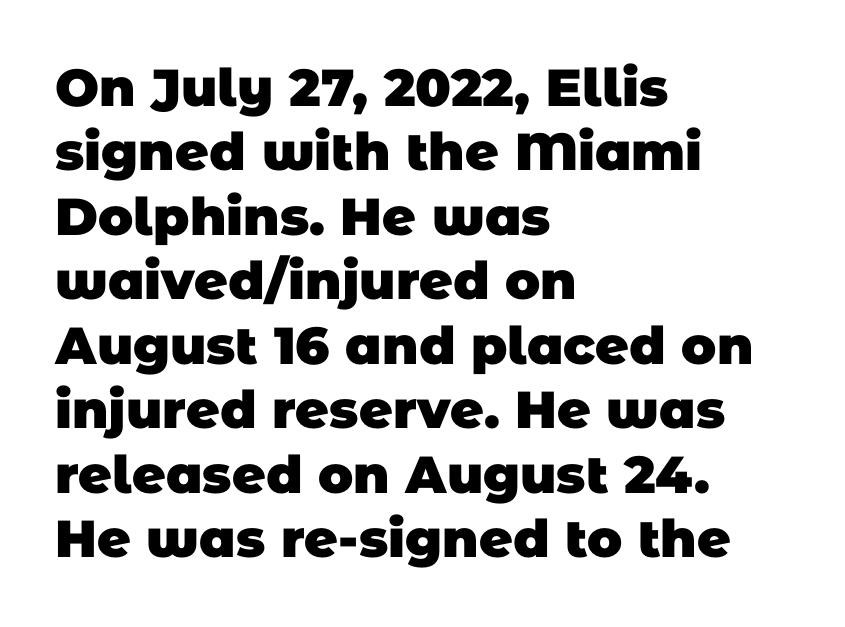
Q: Is the text bold? A: Yes.
Q: Is the typeface a serif or a sans-serif typeface? A: Sans-serif.
Q: Is the text underlined? A: No.
Q: How is the paragraph aligned? A: Left-aligned.
Q: Is the spacing between letters normal or unusually wide? A: Normal.
Q: Width (condensed, normal, or wide)? A: Normal.
Q: Stroke contrast? A: Low.
Q: x-height? A: Large.
Q: Monospaced? A: No.
